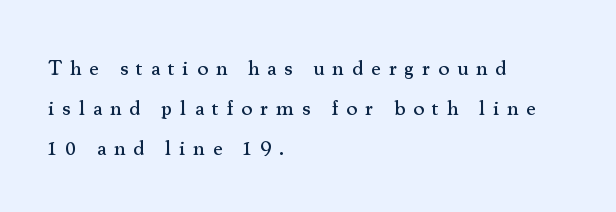
The image shows 21 px text type, upright; set left-aligned, loose line spacing (1.9x), unusually wide letter spacing (+0.38 em), not underlined.
